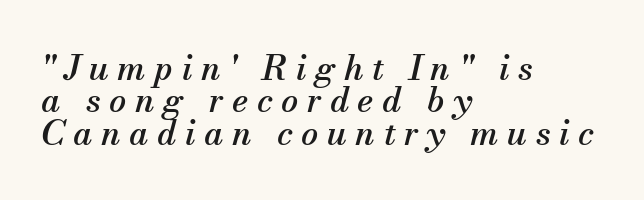
{"serif": "yes", "italic": "yes", "lean": "right", "slant_degrees": 13, "width": "normal", "stroke_contrast": "medium", "x_height": "small", "monospaced": "no", "underline": "no", "align": "left", "line_spacing": "tight", "line_spacing_ratio": 0.95, "letter_spacing": "wide", "letter_spacing_em": 0.25, "glyph_px": 34}
